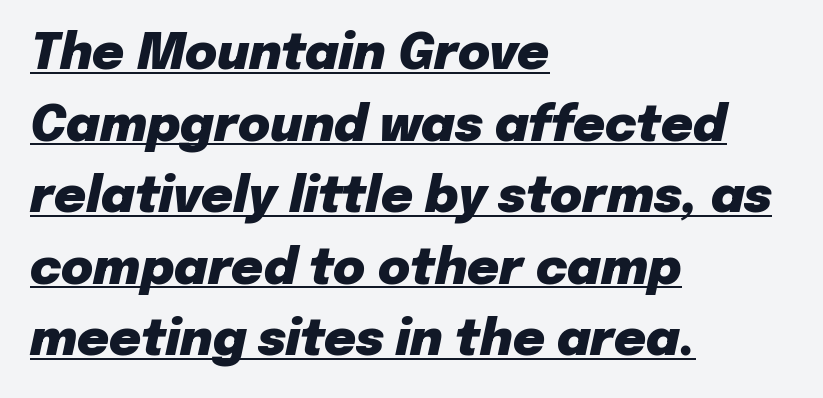
{"italic": "yes", "lean": "right", "slant_degrees": 12, "bold": "yes", "weight": "heavy", "width": "normal", "stroke_contrast": "low", "x_height": "medium", "monospaced": "no", "underline": "yes", "align": "left", "line_spacing": "normal", "line_spacing_ratio": 1.46, "letter_spacing": "normal", "letter_spacing_em": 0.0, "glyph_px": 49}
